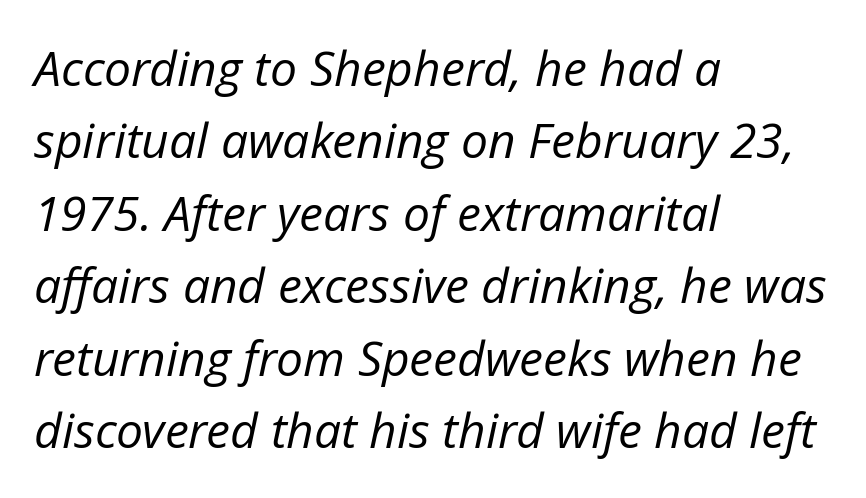
{"italic": "yes", "lean": "right", "slant_degrees": 12, "bold": "no", "weight": "regular", "width": "normal", "stroke_contrast": "low", "x_height": "medium", "monospaced": "no", "underline": "no", "align": "left", "line_spacing": "normal", "line_spacing_ratio": 1.51, "letter_spacing": "normal", "letter_spacing_em": 0.0, "glyph_px": 48}
